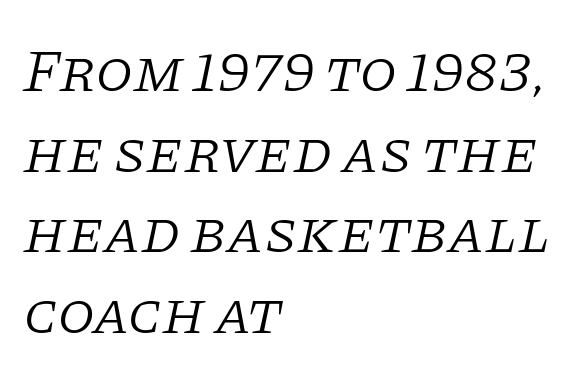
The image shows 61 px light serif type, italic (leaning right); set left-aligned, normal line spacing (1.32x), normal letter spacing, not underlined; low stroke contrast and a large x-height.
